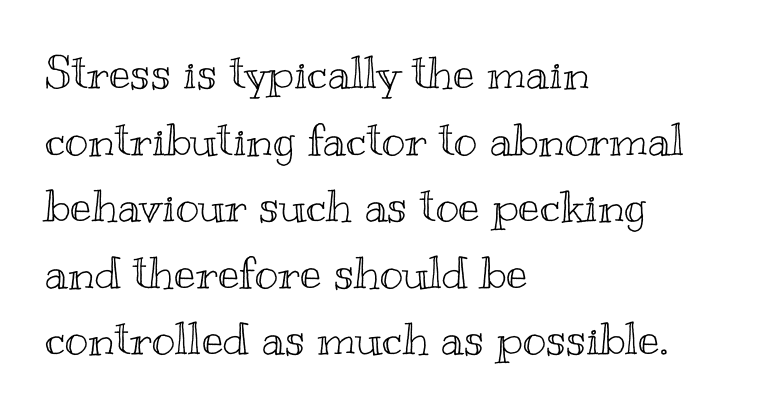
Q: Is the text italic (slanted)? A: No, it is upright.
Q: Is the text underlined? A: No.
Q: How is the paragraph aligned? A: Left-aligned.
Q: Is the spacing between letters normal or unusually wide? A: Normal.
Q: Is the spacing between lines tight, normal or loose? A: Normal.
Q: Width (condensed, normal, or wide)? A: Wide.
Q: x-height? A: Small.
Q: Monospaced? A: No.
